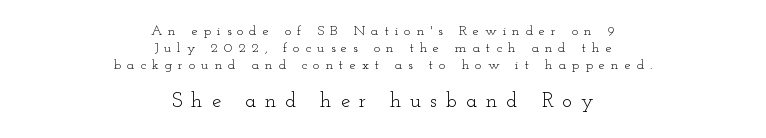
Whoever set this made the second block the dominant, larger element. Just letters on the line, the space beneath them empty. Unlike italic type, these characters show no tilt at all. Heft: none added — not bold. Words appear elongated and porous because spacing is wide.
